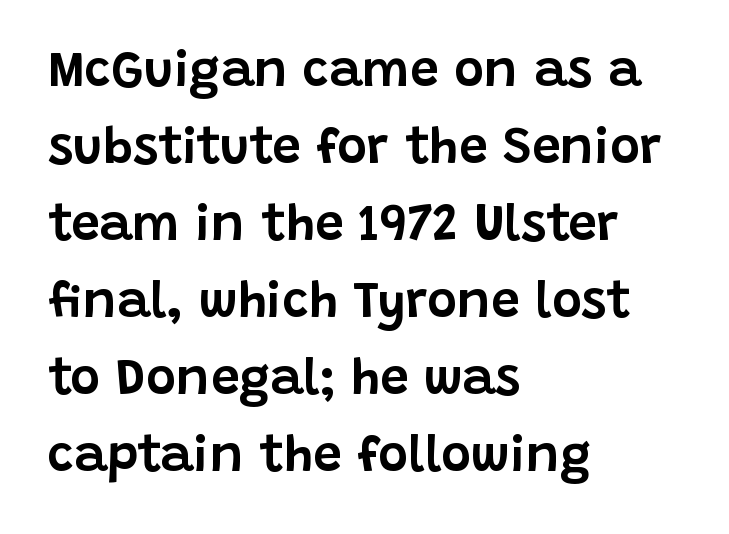
{"serif": "no", "italic": "no", "width": "normal", "stroke_contrast": "low", "x_height": "large", "monospaced": "no", "underline": "no", "align": "left", "line_spacing": "normal", "line_spacing_ratio": 1.51, "letter_spacing": "normal", "letter_spacing_em": 0.0, "glyph_px": 51}
